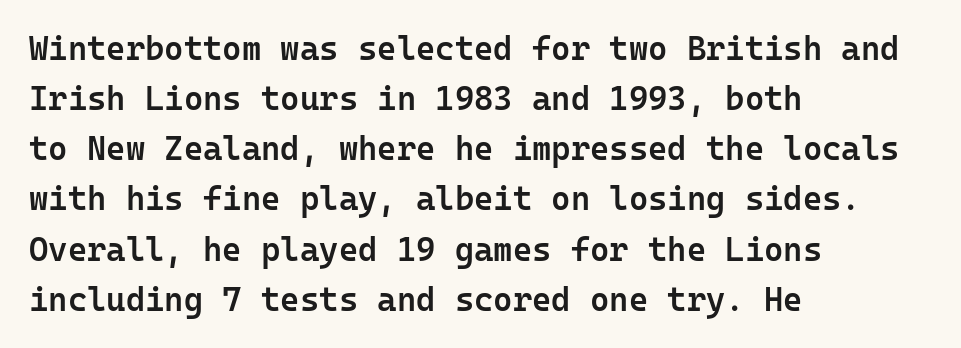
{"serif": "no", "italic": "no", "bold": "semi", "weight": "semibold", "width": "normal", "stroke_contrast": "low", "x_height": "medium", "monospaced": "yes", "underline": "no", "align": "left", "line_spacing": "normal", "line_spacing_ratio": 1.52, "letter_spacing": "normal", "letter_spacing_em": 0.0, "glyph_px": 33}
